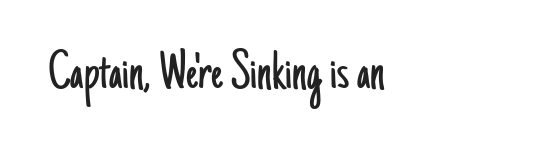
{"serif": "no", "italic": "no", "bold": "no", "weight": "light", "width": "condensed", "stroke_contrast": "low", "x_height": "small", "monospaced": "no", "underline": "no", "align": "left", "letter_spacing": "normal", "letter_spacing_em": 0.0, "glyph_px": 56}
